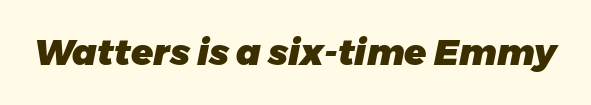
Q: Is the text bold? A: Yes.
Q: Is the text italic (slanted)? A: Yes, it leans right by about 11 degrees.
Q: Is the text underlined? A: No.
Q: Is the spacing between letters normal or unusually wide? A: Normal.
Q: Width (condensed, normal, or wide)? A: Normal.
Q: Stroke contrast? A: Low.
Q: x-height? A: Medium.
Q: Monospaced? A: No.
